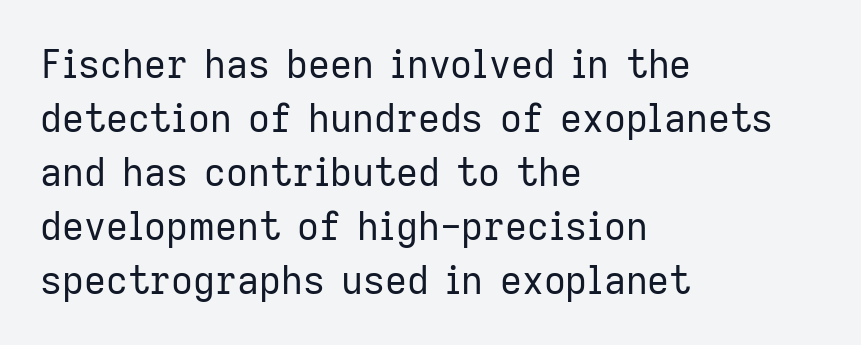
The image shows 38 px regular-weight sans-serif type, upright; set left-aligned, normal line spacing (1.42x), normal letter spacing, not underlined; low stroke contrast and a medium x-height.
